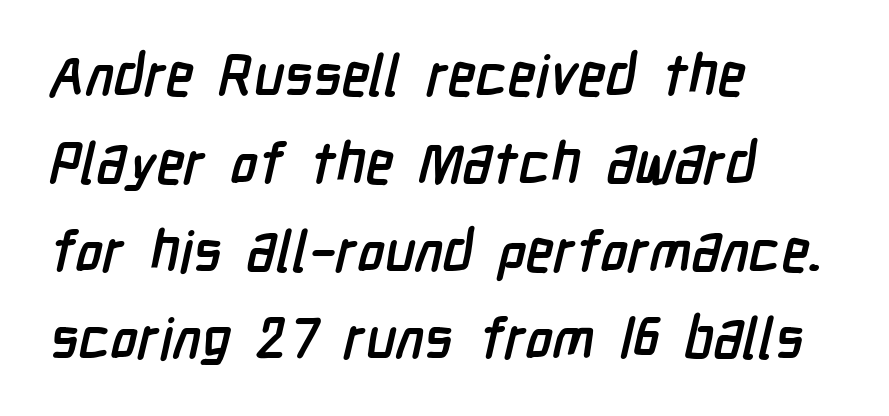
{"serif": "no", "bold": "yes", "weight": "semibold", "width": "condensed", "stroke_contrast": "low", "x_height": "medium", "monospaced": "no", "underline": "no", "align": "left", "line_spacing": "normal", "line_spacing_ratio": 1.54, "letter_spacing": "normal", "letter_spacing_em": 0.0, "glyph_px": 57}
